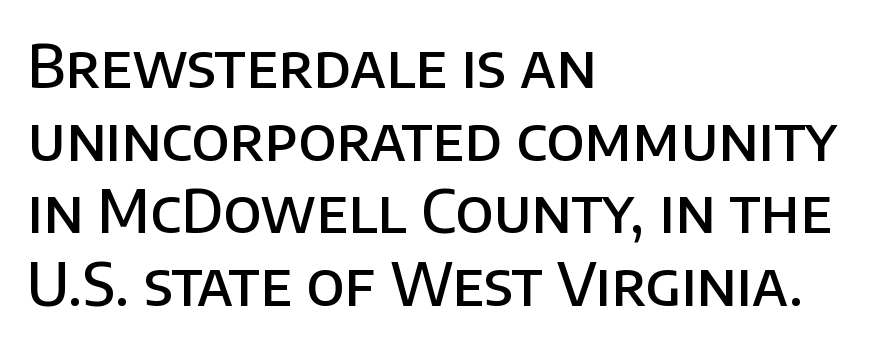
{"serif": "no", "italic": "no", "bold": "semi", "weight": "semibold", "width": "normal", "stroke_contrast": "low", "x_height": "large", "monospaced": "no", "underline": "no", "align": "left", "line_spacing_ratio": 1.23, "letter_spacing": "normal", "letter_spacing_em": 0.0, "glyph_px": 59}
